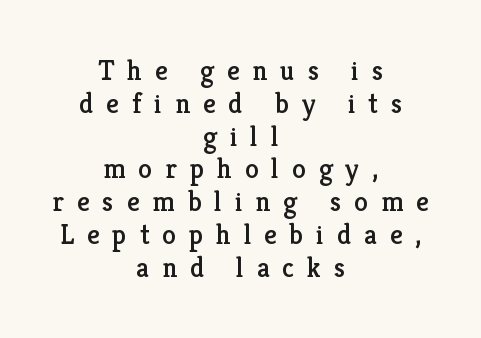
The image shows 28 px serif type, upright; set centered, line spacing 1.17x, unusually wide letter spacing (+0.46 em), not underlined; low stroke contrast and a medium x-height.
